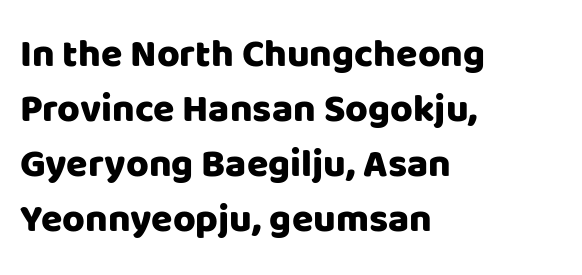
{"serif": "no", "italic": "no", "width": "normal", "stroke_contrast": "low", "x_height": "large", "monospaced": "no", "underline": "no", "align": "left", "line_spacing": "normal", "line_spacing_ratio": 1.41, "letter_spacing": "normal", "letter_spacing_em": 0.0, "glyph_px": 39}
